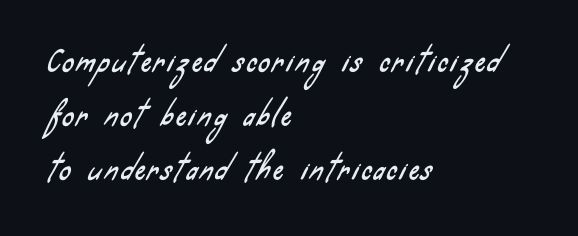
{"serif": "no", "width": "condensed", "stroke_contrast": "low", "x_height": "small", "monospaced": "no", "underline": "no", "align": "left", "line_spacing": "loose", "line_spacing_ratio": 1.93, "glyph_px": 28}
